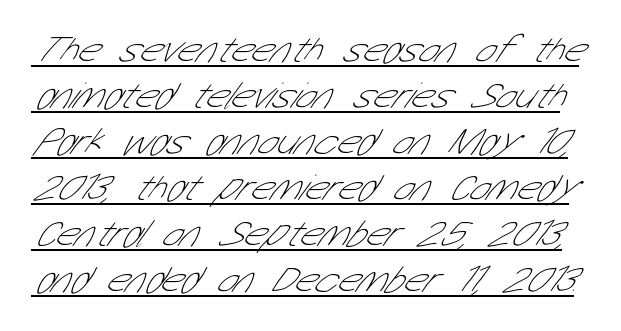
Q: Is the text bold? A: No.
Q: Is the typeface a serif or a sans-serif typeface? A: Sans-serif.
Q: Is the text underlined? A: Yes.
Q: Is the spacing between letters normal or unusually wide? A: Normal.
Q: Width (condensed, normal, or wide)? A: Condensed.
Q: Stroke contrast? A: Low.
Q: x-height? A: Medium.
Q: Monospaced? A: No.
